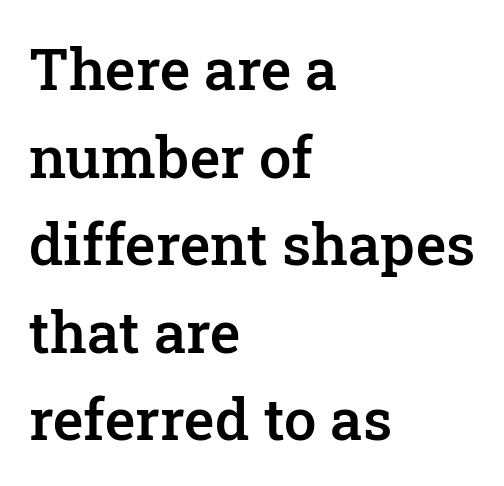
The rag falls on the right side of this text block. Summary of vertical rhythm: regular, with standard interline spacing. The passage shown is typed in a proportional face where columns would drift. The characters look somewhat weighty, a semibold short of true bold. Typographically, this falls in the serif category. You could call the tracking neutral — neither tight nor loose.
